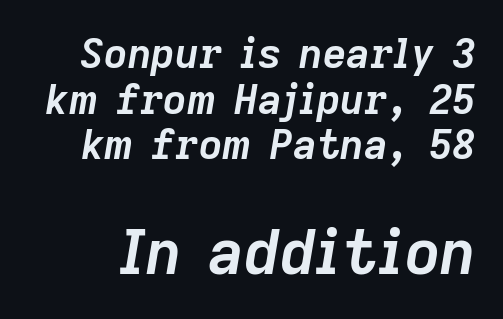
{"italic": "yes", "lean": "right", "slant_degrees": 9, "bold": "yes", "weight": "semibold", "width": "normal", "stroke_contrast": "low", "x_height": "medium", "monospaced": "no", "underline": "no", "line_spacing": "tight", "line_spacing_ratio": 1.11, "letter_spacing": "normal", "letter_spacing_em": 0.0, "larger_block": "second", "size_ratio": 1.51, "glyph_px": 62}
